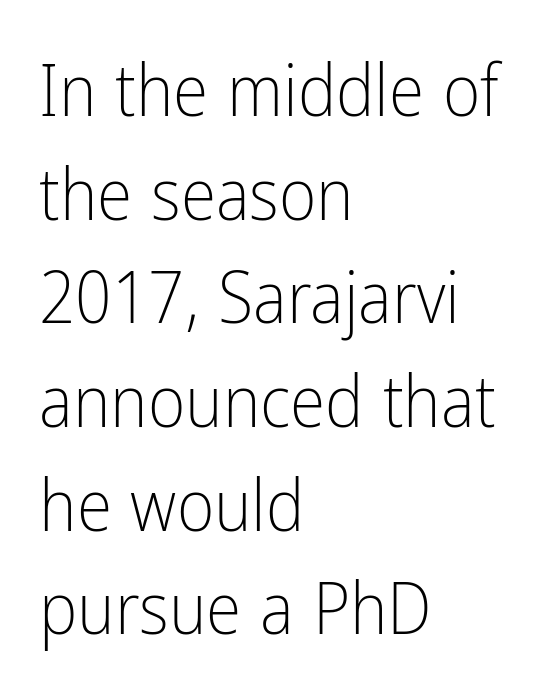
The typeface has the unassuming heft of standard copy or less. All the whitespace from short lines collects on the right. How are the letters spaced? Ordinarily, with no added tracking. A typesetter would call this leading conventional body-copy spacing.
